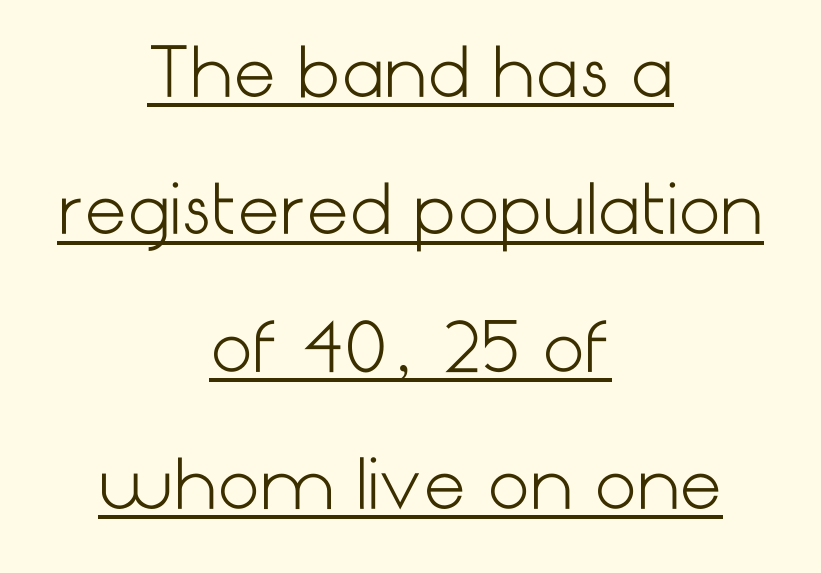
Q: Is the text bold? A: No.
Q: Is the text italic (slanted)? A: No, it is upright.
Q: Is the typeface a serif or a sans-serif typeface? A: Sans-serif.
Q: Is the text underlined? A: Yes.
Q: How is the paragraph aligned? A: Centered.
Q: Is the spacing between letters normal or unusually wide? A: Normal.
Q: Is the spacing between lines tight, normal or loose? A: Loose.
Q: Width (condensed, normal, or wide)? A: Normal.
Q: Stroke contrast? A: Low.
Q: x-height? A: Medium.
